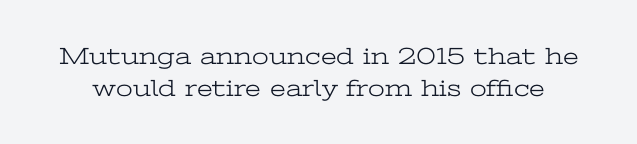
Q: Is the text bold? A: No.
Q: Is the text italic (slanted)? A: No, it is upright.
Q: Is the text underlined? A: No.
Q: Is the spacing between letters normal or unusually wide? A: Normal.
Q: Is the spacing between lines tight, normal or loose? A: Normal.
